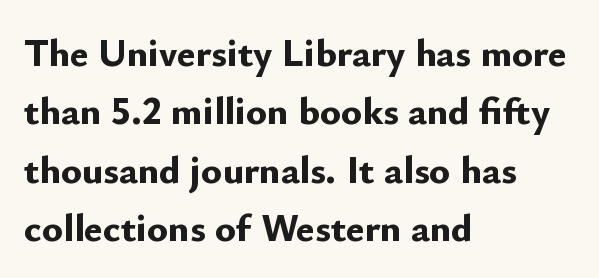
Q: Is the text bold? A: Yes.
Q: Is the text italic (slanted)? A: No, it is upright.
Q: Is the typeface a serif or a sans-serif typeface? A: Sans-serif.
Q: Is the text underlined? A: No.
Q: How is the paragraph aligned? A: Left-aligned.
Q: Is the spacing between letters normal or unusually wide? A: Normal.
Q: Is the spacing between lines tight, normal or loose? A: Normal.
Q: Width (condensed, normal, or wide)? A: Normal.
Q: Stroke contrast? A: Low.
Q: x-height? A: Small.
Q: Monospaced? A: No.
